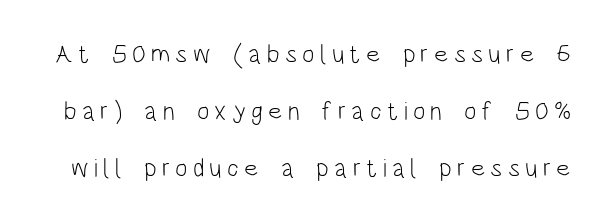
{"italic": "no", "bold": "no", "underline": "no", "line_spacing": "loose", "line_spacing_ratio": 2.2, "letter_spacing": "wide", "letter_spacing_em": 0.2, "glyph_px": 26}
